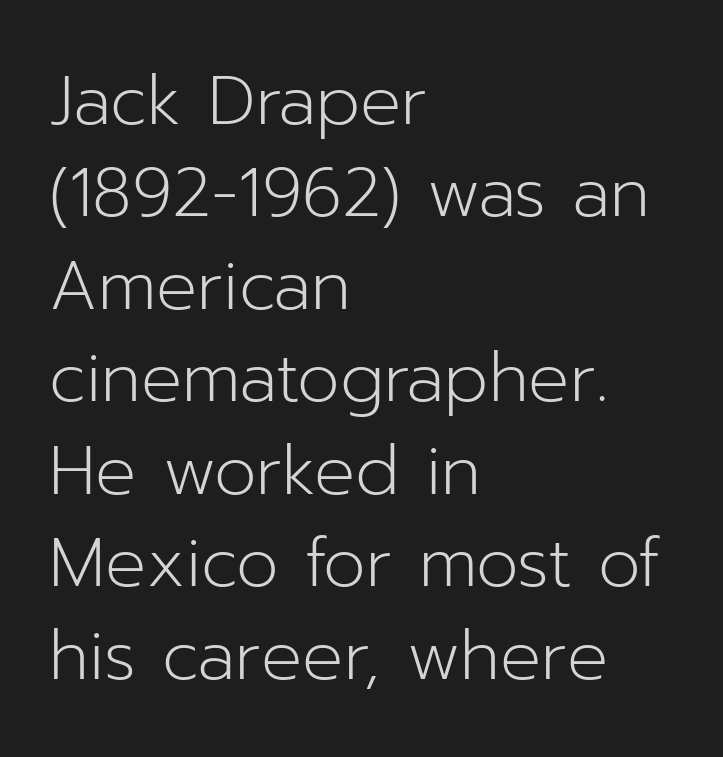
Q: Is the text bold? A: No.
Q: Is the text italic (slanted)? A: No, it is upright.
Q: Is the typeface a serif or a sans-serif typeface? A: Sans-serif.
Q: Is the text underlined? A: No.
Q: How is the paragraph aligned? A: Left-aligned.
Q: Is the spacing between letters normal or unusually wide? A: Normal.
Q: Is the spacing between lines tight, normal or loose? A: Normal.
Q: Width (condensed, normal, or wide)? A: Normal.
Q: Stroke contrast? A: Low.
Q: x-height? A: Medium.
Q: Monospaced? A: No.
